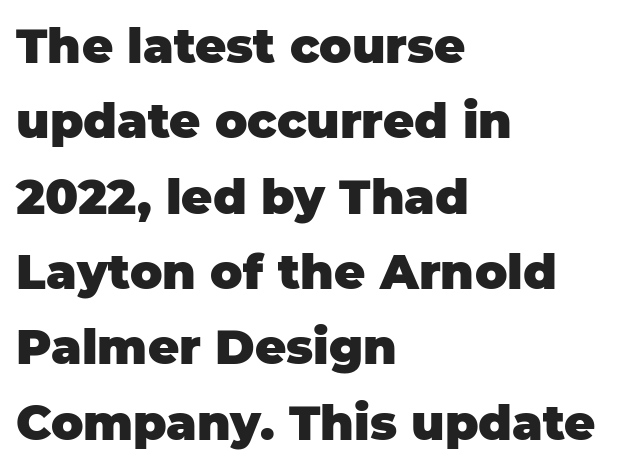
Q: Is the text bold? A: Yes.
Q: Is the text italic (slanted)? A: No, it is upright.
Q: Is the typeface a serif or a sans-serif typeface? A: Sans-serif.
Q: Is the text underlined? A: No.
Q: How is the paragraph aligned? A: Left-aligned.
Q: Is the spacing between letters normal or unusually wide? A: Normal.
Q: Is the spacing between lines tight, normal or loose? A: Normal.
Q: Width (condensed, normal, or wide)? A: Normal.
Q: Stroke contrast? A: Low.
Q: x-height? A: Large.
Q: Monospaced? A: No.
